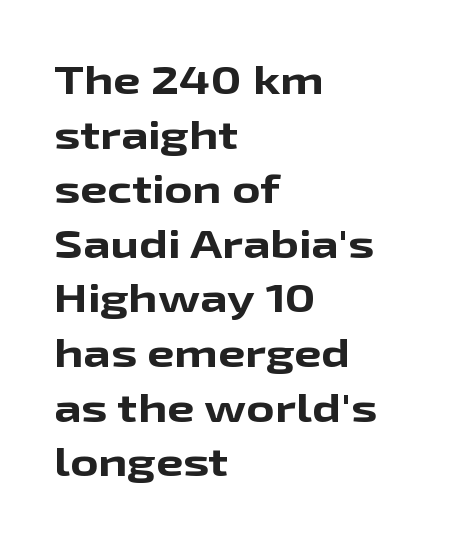
Caption: bold face, heavy strokes. You can tell from the bare stems that sans-serif type was used. The rendering uses natural spacing where letterforms have individual widths. Decoration check: the copy has no underline. The leading is moderate, giving the passage an even texture. The letterforms sit shoulder to shoulder at normal distance.
